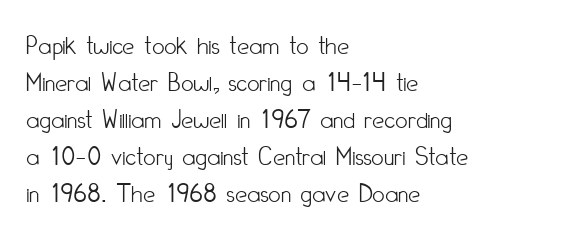
Reading down the block, your eye returns to a fixed left position each line. Tall strokes in this sample are plumb rather than angled. The rendering uses a moderate line-height, typical for paragraphs. This is not heavy type; no bold has been used. Any mark beneath the type? The region is blank. Each word holds together tightly as a unit, with standard inter-letter gaps.
